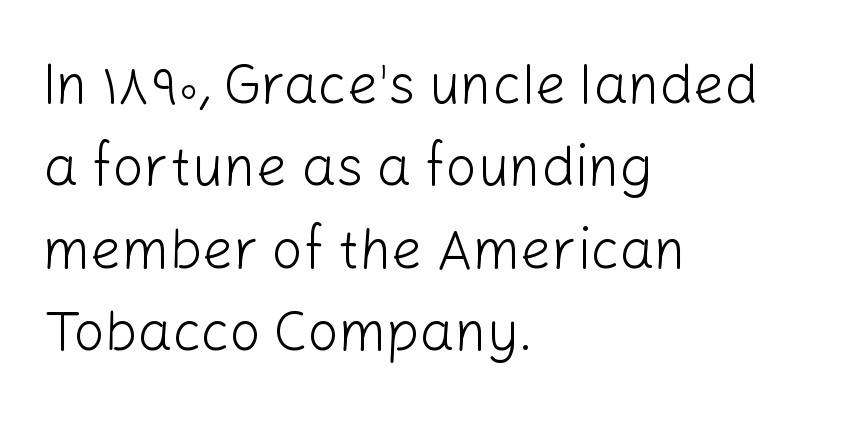
{"serif": "no", "italic": "no", "bold": "no", "weight": "light", "width": "normal", "stroke_contrast": "low", "x_height": "medium", "monospaced": "no", "underline": "no", "align": "left", "line_spacing": "normal", "line_spacing_ratio": 1.5, "letter_spacing": "normal", "letter_spacing_em": 0.0, "glyph_px": 55}
